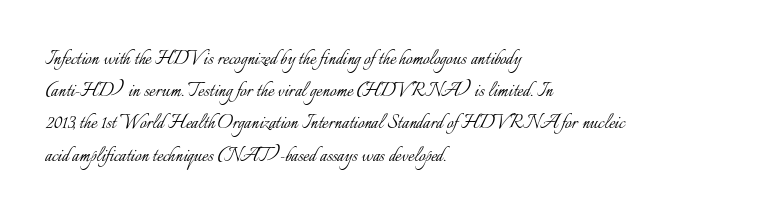
Regarding leading, the lines here are spaced in the standard way. The setting favours the left margin, as ordinary paragraphs usually do. The typeface has the unassuming heft of standard copy or less. The tracking reads as untouched default to a designer's eye. Type without underlining.
